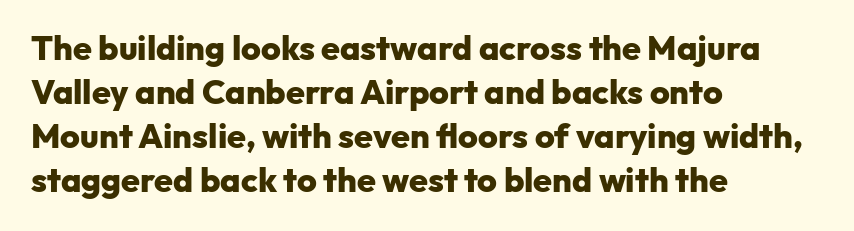
Q: Is the text bold? A: Yes.
Q: Is the text italic (slanted)? A: No, it is upright.
Q: Is the typeface a serif or a sans-serif typeface? A: Sans-serif.
Q: Is the text underlined? A: No.
Q: How is the paragraph aligned? A: Left-aligned.
Q: Is the spacing between letters normal or unusually wide? A: Normal.
Q: Is the spacing between lines tight, normal or loose? A: Normal.
Q: Width (condensed, normal, or wide)? A: Normal.
Q: Stroke contrast? A: Low.
Q: x-height? A: Medium.
Q: Monospaced? A: No.
